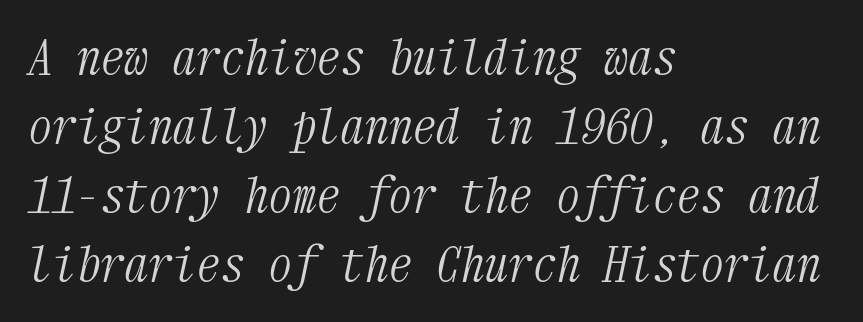
Q: Is the text bold? A: No.
Q: Is the text italic (slanted)? A: Yes, it leans right by about 12 degrees.
Q: Is the typeface a serif or a sans-serif typeface? A: Serif.
Q: Is the text underlined? A: No.
Q: How is the paragraph aligned? A: Left-aligned.
Q: Is the spacing between letters normal or unusually wide? A: Normal.
Q: Is the spacing between lines tight, normal or loose? A: Normal.
Q: Width (condensed, normal, or wide)? A: Condensed.
Q: Stroke contrast? A: Medium.
Q: x-height? A: Medium.
Q: Monospaced? A: Yes.
